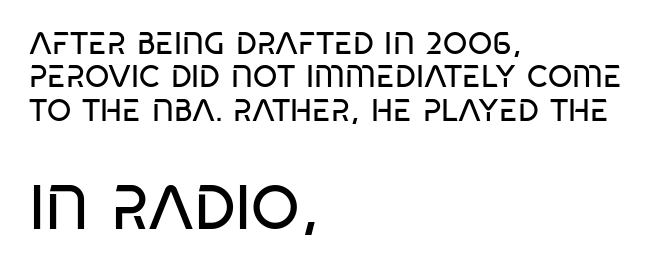
{"serif": "no", "italic": "no", "bold": "no", "weight": "regular", "width": "condensed", "stroke_contrast": "low", "x_height": "large", "monospaced": "no", "underline": "no", "align": "left", "line_spacing": "tight", "line_spacing_ratio": 1.08, "letter_spacing": "normal", "letter_spacing_em": 0.0, "larger_block": "second", "size_ratio": 2.0, "glyph_px": 62}
